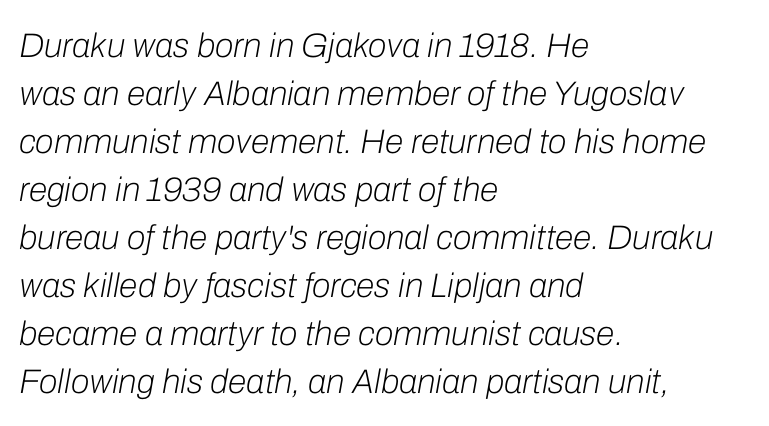
Q: Is the text bold? A: No.
Q: Is the text italic (slanted)? A: Yes, it leans right by about 10 degrees.
Q: Is the text underlined? A: No.
Q: How is the paragraph aligned? A: Left-aligned.
Q: Is the spacing between letters normal or unusually wide? A: Normal.
Q: Is the spacing between lines tight, normal or loose? A: Normal.
Q: Width (condensed, normal, or wide)? A: Normal.
Q: Stroke contrast? A: Low.
Q: x-height? A: Medium.
Q: Monospaced? A: No.
